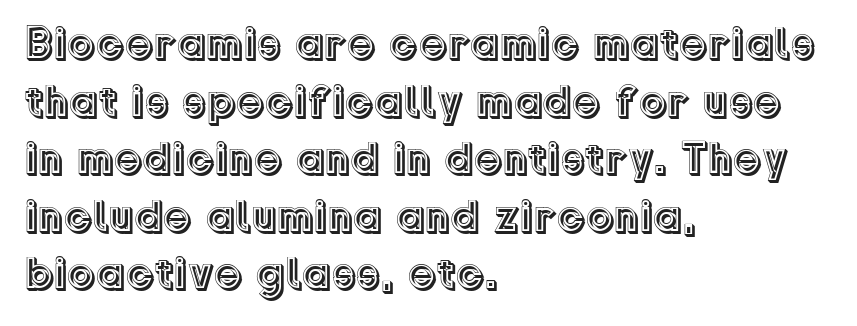
Q: Is the text italic (slanted)? A: No, it is upright.
Q: Is the text underlined? A: No.
Q: How is the paragraph aligned? A: Left-aligned.
Q: Is the spacing between letters normal or unusually wide? A: Normal.
Q: Is the spacing between lines tight, normal or loose? A: Normal.
Q: Width (condensed, normal, or wide)? A: Normal.
Q: x-height? A: Medium.
Q: Monospaced? A: No.
